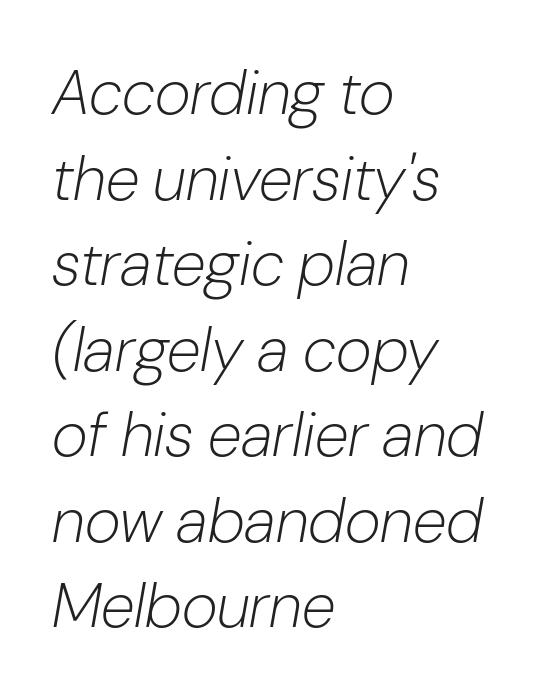
Q: Is the text bold? A: No.
Q: Is the text italic (slanted)? A: Yes, it leans right by about 10 degrees.
Q: Is the text underlined? A: No.
Q: How is the paragraph aligned? A: Left-aligned.
Q: Is the spacing between letters normal or unusually wide? A: Normal.
Q: Is the spacing between lines tight, normal or loose? A: Normal.
Q: Width (condensed, normal, or wide)? A: Normal.
Q: Stroke contrast? A: Low.
Q: x-height? A: Medium.
Q: Monospaced? A: No.
